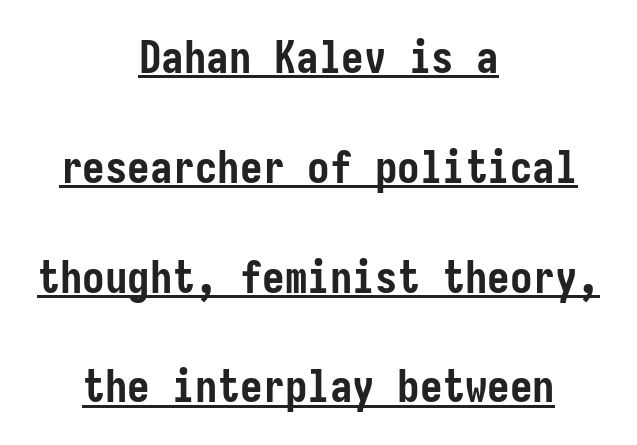
Q: Is the text bold? A: Yes.
Q: Is the text italic (slanted)? A: No, it is upright.
Q: Is the typeface a serif or a sans-serif typeface? A: Sans-serif.
Q: Is the text underlined? A: Yes.
Q: How is the paragraph aligned? A: Centered.
Q: Is the spacing between letters normal or unusually wide? A: Normal.
Q: Is the spacing between lines tight, normal or loose? A: Loose.
Q: Width (condensed, normal, or wide)? A: Condensed.
Q: Stroke contrast? A: Low.
Q: x-height? A: Medium.
